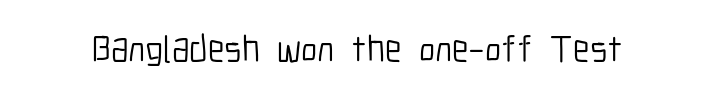
{"serif": "no", "italic": "no", "bold": "no", "weight": "light", "width": "condensed", "stroke_contrast": "low", "x_height": "medium", "monospaced": "no", "underline": "no", "letter_spacing": "normal", "letter_spacing_em": 0.0, "glyph_px": 38}
